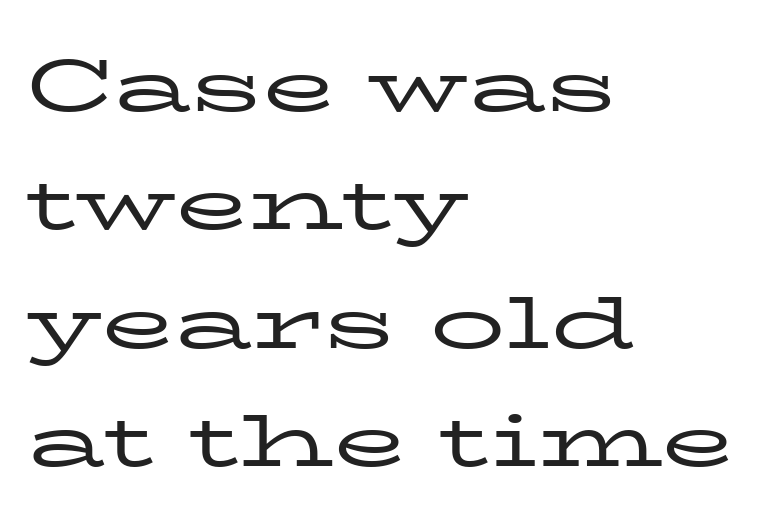
Q: Is the text bold? A: No.
Q: Is the text italic (slanted)? A: No, it is upright.
Q: Is the typeface a serif or a sans-serif typeface? A: Serif.
Q: Is the text underlined? A: No.
Q: How is the paragraph aligned? A: Left-aligned.
Q: Is the spacing between letters normal or unusually wide? A: Normal.
Q: Is the spacing between lines tight, normal or loose? A: Normal.
Q: Width (condensed, normal, or wide)? A: Wide.
Q: Stroke contrast? A: Low.
Q: x-height? A: Medium.
Q: Monospaced? A: No.
